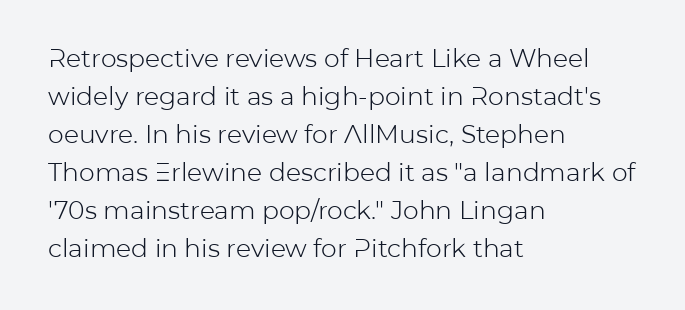
The image shows 25 px text type, upright; set left-aligned, normal line spacing (1.52x), normal letter spacing, not underlined.
